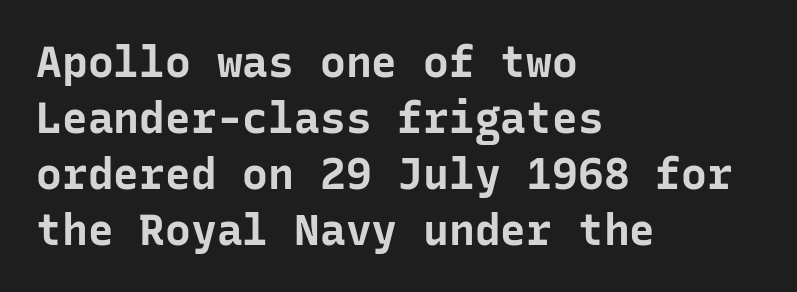
{"serif": "no", "italic": "no", "bold": "yes", "weight": "bold", "width": "normal", "stroke_contrast": "low", "x_height": "medium", "monospaced": "yes", "underline": "no", "align": "left", "line_spacing": "normal", "line_spacing_ratio": 1.3, "letter_spacing": "normal", "letter_spacing_em": 0.0, "glyph_px": 43}
